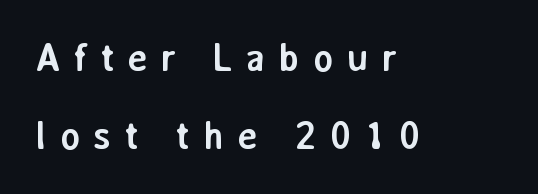
As a designer I'd log this as weight 700, bold. Glance below the letters and you will spot only blank space. If you drew a line through each stem, it would be perfectly vertical. Is there much room between lines? Yes — plenty of vertical air separates them. This is sans-serif lettering, the kind often seen on screens and signage. Layout note: lines flush left.
